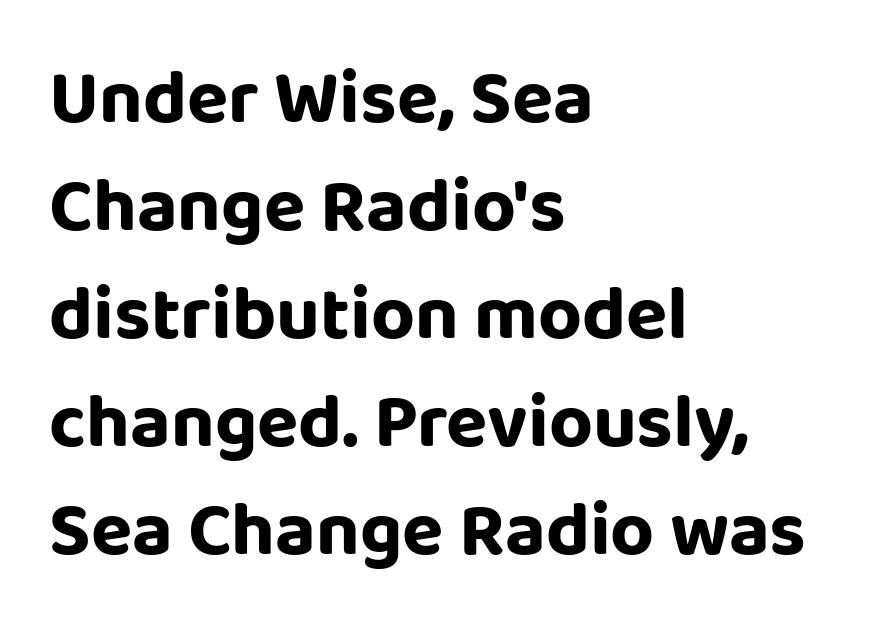
The passage shown stacks its lines at a standard gap. Horizontal alignment here is leftward, the default for most running prose. You could call the tracking neutral — neither tight nor loose. The baseline area is clear. Posture: straight, roman, zero tilt.
